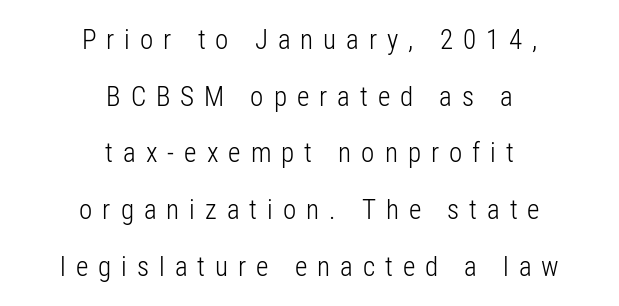
{"italic": "no", "bold": "no", "underline": "no", "align": "center", "line_spacing": "loose", "line_spacing_ratio": 2.1, "letter_spacing": "wide", "letter_spacing_em": 0.37, "glyph_px": 27}
